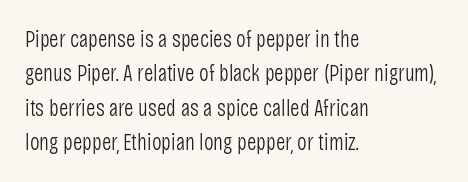
Q: Is the text bold? A: No.
Q: Is the text italic (slanted)? A: No, it is upright.
Q: Is the text underlined? A: No.
Q: How is the paragraph aligned? A: Left-aligned.
Q: Is the spacing between letters normal or unusually wide? A: Normal.
Q: Is the spacing between lines tight, normal or loose? A: Normal.
